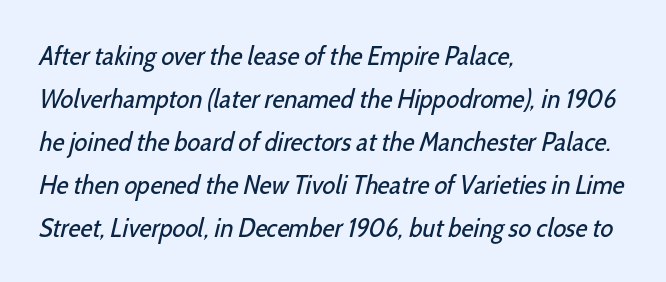
Q: Is the text bold? A: No.
Q: Is the text underlined? A: No.
Q: How is the paragraph aligned? A: Left-aligned.
Q: Is the spacing between letters normal or unusually wide? A: Normal.
Q: Is the spacing between lines tight, normal or loose? A: Normal.
